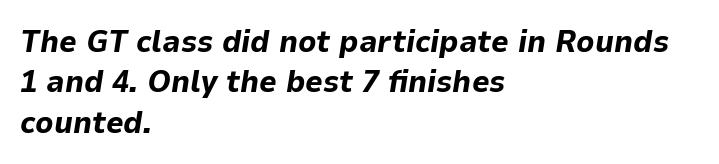
Q: Is the text bold? A: Yes.
Q: Is the text italic (slanted)? A: Yes, it leans right by about 9 degrees.
Q: Is the text underlined? A: No.
Q: How is the paragraph aligned? A: Left-aligned.
Q: Is the spacing between letters normal or unusually wide? A: Normal.
Q: Is the spacing between lines tight, normal or loose? A: Normal.
Q: Width (condensed, normal, or wide)? A: Normal.
Q: Stroke contrast? A: Low.
Q: x-height? A: Medium.
Q: Monospaced? A: No.
